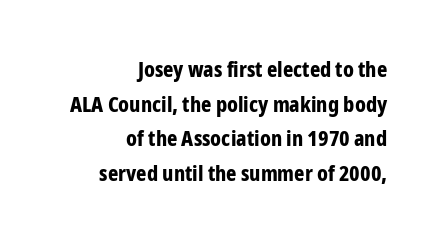
Q: Is the text bold? A: Yes.
Q: Is the text italic (slanted)? A: No, it is upright.
Q: Is the text underlined? A: No.
Q: How is the paragraph aligned? A: Right-aligned.
Q: Is the spacing between letters normal or unusually wide? A: Normal.
Q: Is the spacing between lines tight, normal or loose? A: Normal.
